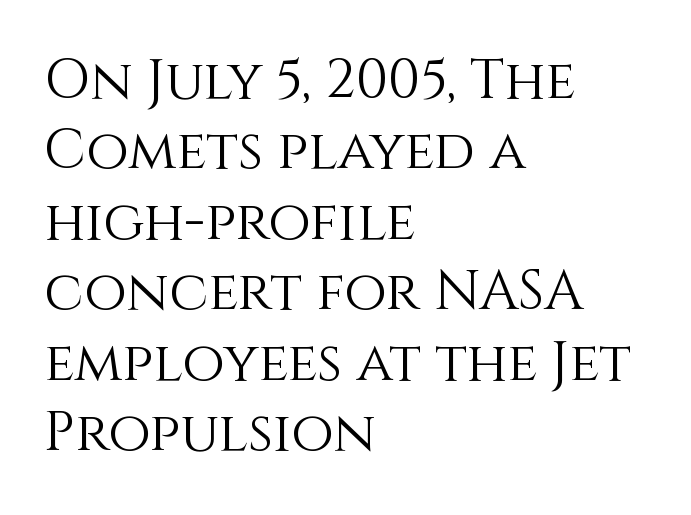
The image shows 55 px light type, upright; set left-aligned, normal line spacing (1.28x), normal letter spacing, not underlined; a large x-height.
